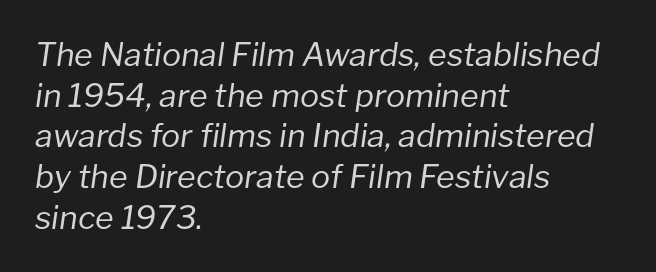
Q: Is the text bold? A: No.
Q: Is the text italic (slanted)? A: Yes, it leans right by about 8 degrees.
Q: Is the text underlined? A: No.
Q: How is the paragraph aligned? A: Left-aligned.
Q: Is the spacing between letters normal or unusually wide? A: Normal.
Q: Is the spacing between lines tight, normal or loose? A: Normal.
Q: Width (condensed, normal, or wide)? A: Normal.
Q: Stroke contrast? A: Low.
Q: x-height? A: Medium.
Q: Monospaced? A: No.
